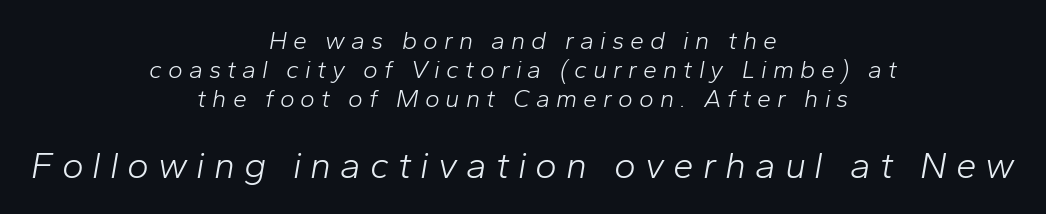
Q: Is the text bold? A: No.
Q: Is the text italic (slanted)? A: Yes, it leans right by about 10 degrees.
Q: Is the text underlined? A: No.
Q: How is the paragraph aligned? A: Centered.
Q: Is the spacing between letters normal or unusually wide? A: Unusually wide.
Q: Which block of text is set in a larger size, the first (top) or the second (bottom)? A: The second (bottom) one.
Q: Width (condensed, normal, or wide)? A: Normal.
Q: Stroke contrast? A: Low.
Q: x-height? A: Medium.
Q: Monospaced? A: No.
